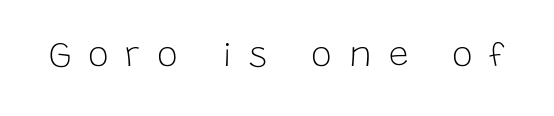
The image shows 35 px light sans-serif type, upright; set unusually wide letter spacing (+0.48 em), not underlined; low stroke contrast and a large x-height.
